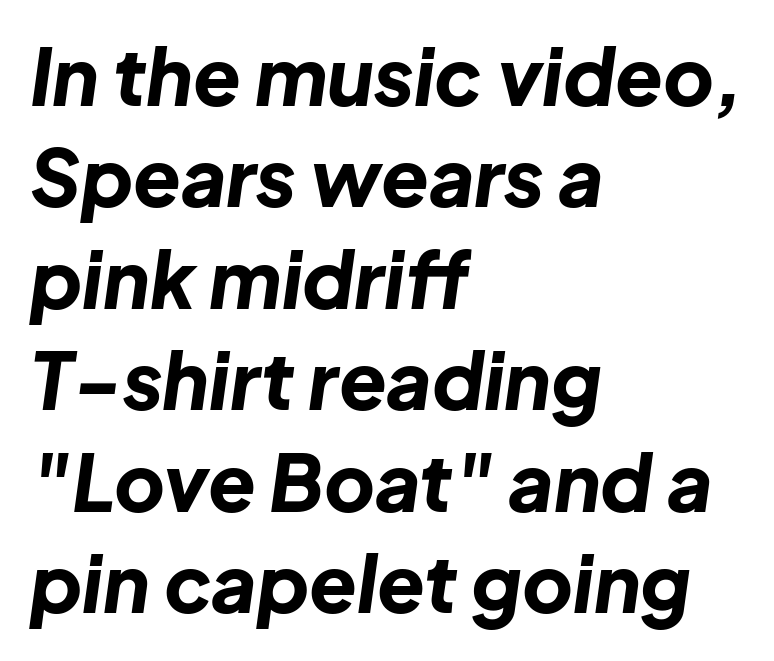
{"italic": "yes", "lean": "right", "slant_degrees": 8, "bold": "yes", "weight": "bold", "width": "normal", "stroke_contrast": "low", "x_height": "medium", "monospaced": "no", "underline": "no", "align": "left", "line_spacing": "normal", "line_spacing_ratio": 1.3, "letter_spacing": "normal", "letter_spacing_em": 0.0, "glyph_px": 78}
